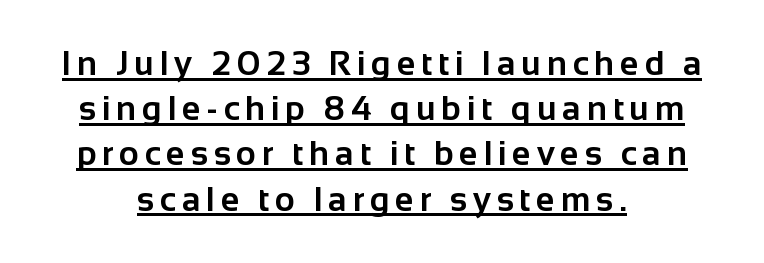
{"serif": "no", "italic": "no", "bold": "yes", "weight": "bold", "width": "normal", "stroke_contrast": "low", "x_height": "medium", "monospaced": "no", "underline": "yes", "align": "center", "line_spacing": "normal", "line_spacing_ratio": 1.33, "glyph_px": 34}
